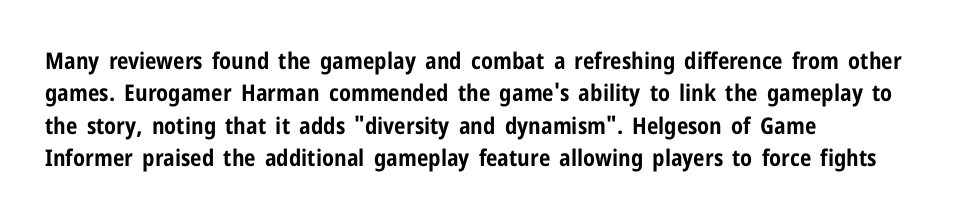
Q: Is the text bold? A: Yes.
Q: Is the text italic (slanted)? A: No, it is upright.
Q: Is the text underlined? A: No.
Q: How is the paragraph aligned? A: Left-aligned.
Q: Is the spacing between letters normal or unusually wide? A: Normal.
Q: Is the spacing between lines tight, normal or loose? A: Normal.
